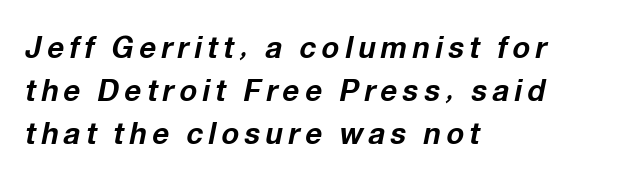
The image shows 29 px bold type, italic (leaning right); set left-aligned, normal line spacing (1.48x), not underlined; low stroke contrast and a medium x-height.
